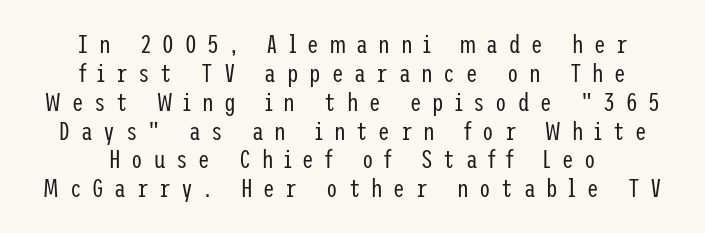
Compared with typical paragraphs, the rows here are closer together. The horizontal fit of the characters is loose and conspicuously gappy. The setting favours the middle, as headings and verse often do. Bare-footed words on every line. The letters stand upright; this is a roman face.
